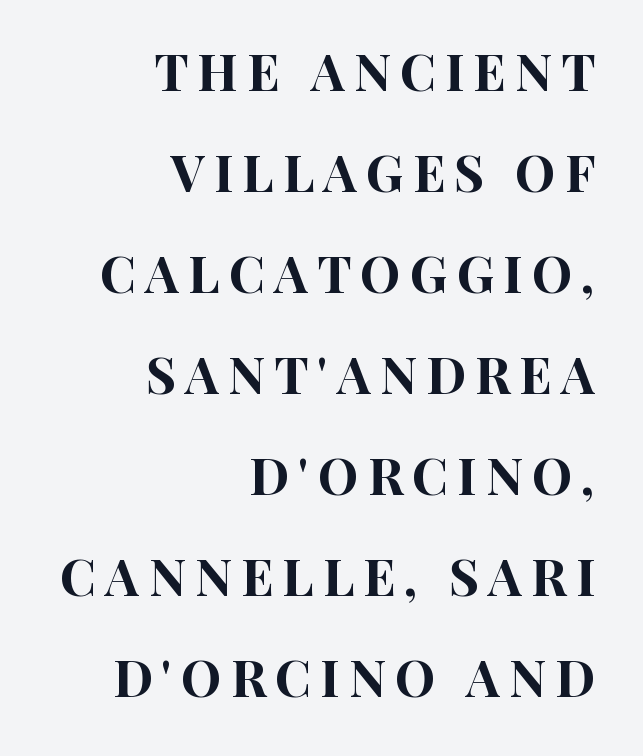
Posture: straight, roman, zero tilt. These lines are rendered in a variable-pitch font. Check where the strokes stop: nothing finishes them off — pure sans. The rendering uses a large line-height, opening up the rows.
